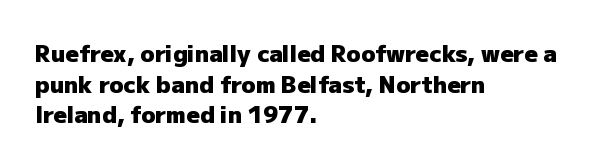
Q: Is the text bold? A: Yes.
Q: Is the text italic (slanted)? A: No, it is upright.
Q: Is the text underlined? A: No.
Q: How is the paragraph aligned? A: Left-aligned.
Q: Is the spacing between letters normal or unusually wide? A: Normal.
Q: Is the spacing between lines tight, normal or loose? A: Normal.
